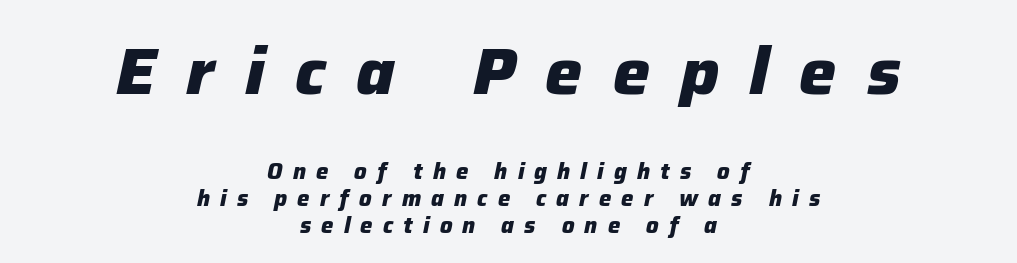
Q: Is the text bold? A: Yes.
Q: Is the text italic (slanted)? A: Yes, it leans right by about 12 degrees.
Q: Is the text underlined? A: No.
Q: How is the paragraph aligned? A: Centered.
Q: Is the spacing between letters normal or unusually wide? A: Unusually wide.
Q: Which block of text is set in a larger size, the first (top) or the second (bottom)? A: The first (top) one.
Q: Width (condensed, normal, or wide)? A: Normal.
Q: Stroke contrast? A: Low.
Q: x-height? A: Medium.
Q: Monospaced? A: No.
